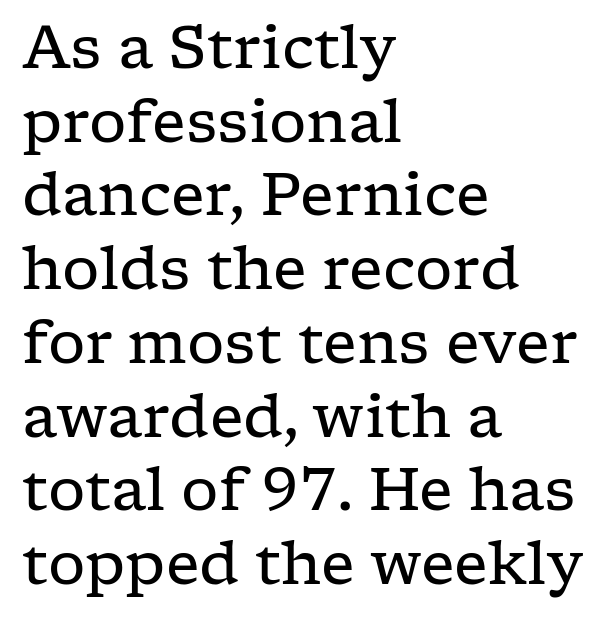
The typesetting does not lean heavy: it is not bold. Notice how the passage keeps a crisp vertical edge on the left only. Beneath every word, the page is bare. Words appear dense and cohesive because spacing is normal. Designer's note — italics off, roman on. Regular leading.
